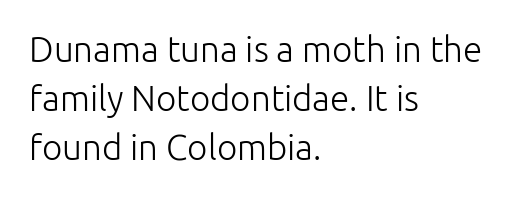
Plain, unruled lines of type. Weight class: somewhere from thin through regular. A typesetter would call this leading conventional body-copy spacing. The rendering shows plain stroke endings on the letterforms — a sans-serif design.
